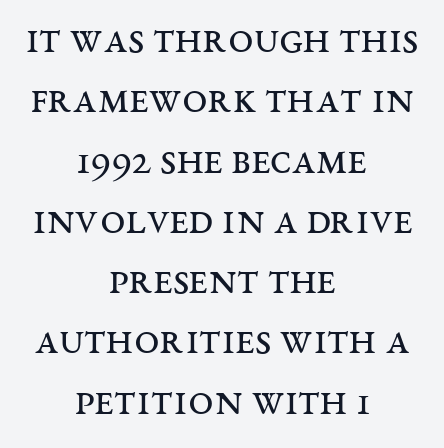
The image shows 45 px regular-weight, wide serif type, upright; set centered, normal line spacing (1.34x), normal letter spacing, not underlined; medium stroke contrast and a large x-height.
